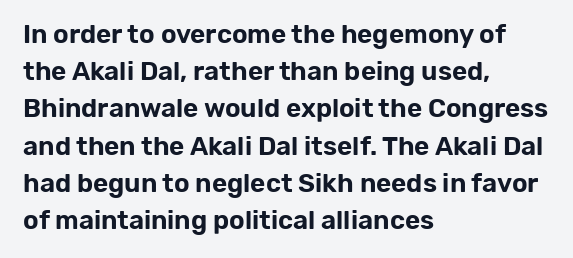
{"italic": "no", "underline": "no", "align": "left", "line_spacing": "normal", "line_spacing_ratio": 1.43, "letter_spacing": "normal", "letter_spacing_em": 0.0, "glyph_px": 26}
